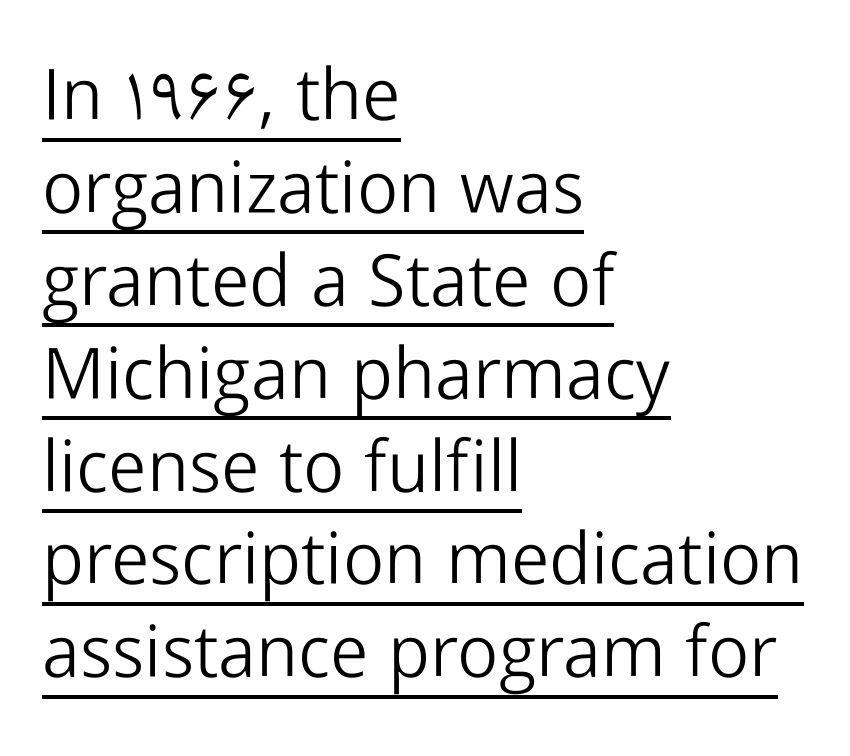
{"serif": "no", "italic": "no", "bold": "no", "weight": "light", "width": "normal", "stroke_contrast": "low", "x_height": "medium", "monospaced": "no", "underline": "yes", "align": "left", "line_spacing": "normal", "line_spacing_ratio": 1.29, "letter_spacing": "normal", "letter_spacing_em": 0.0, "glyph_px": 72}
